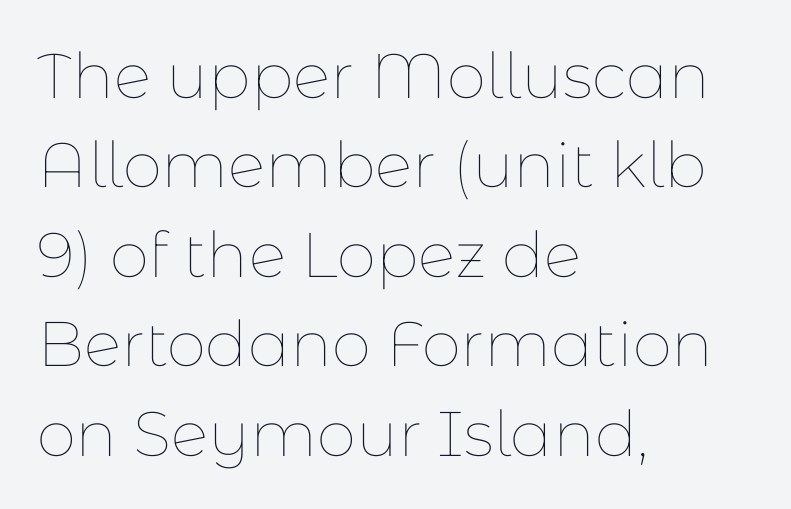
Q: Is the text bold? A: No.
Q: Is the text italic (slanted)? A: No, it is upright.
Q: Is the text underlined? A: No.
Q: How is the paragraph aligned? A: Left-aligned.
Q: Is the spacing between letters normal or unusually wide? A: Normal.
Q: Is the spacing between lines tight, normal or loose? A: Normal.
Q: Width (condensed, normal, or wide)? A: Normal.
Q: Stroke contrast? A: Low.
Q: x-height? A: Medium.
Q: Monospaced? A: No.
